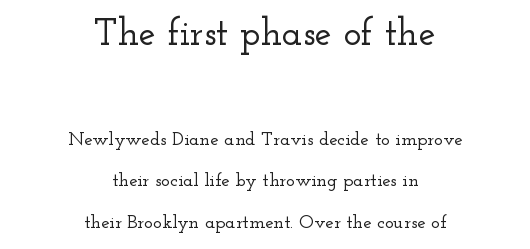
The whitespace from short lines is split evenly between both sides. The typeface chosen for these lines features serifs. Short note: letters normally spaced. Characters remain perfectly vertical along every line.
